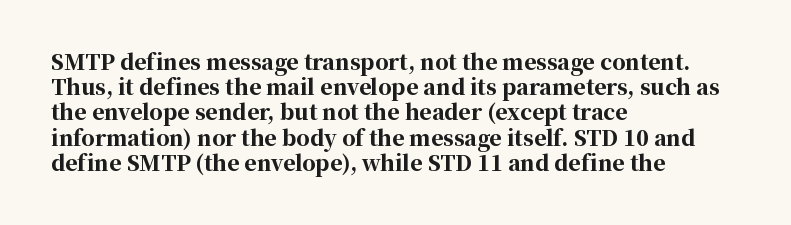
Each line starts at the same left margin while the right side varies. Upright lettering throughout. What stands out about the letter spacing? Nothing — it is the standard amount. Check the space under the baseline: it is left empty. The typesetting leans heavy: a genuine bold.
